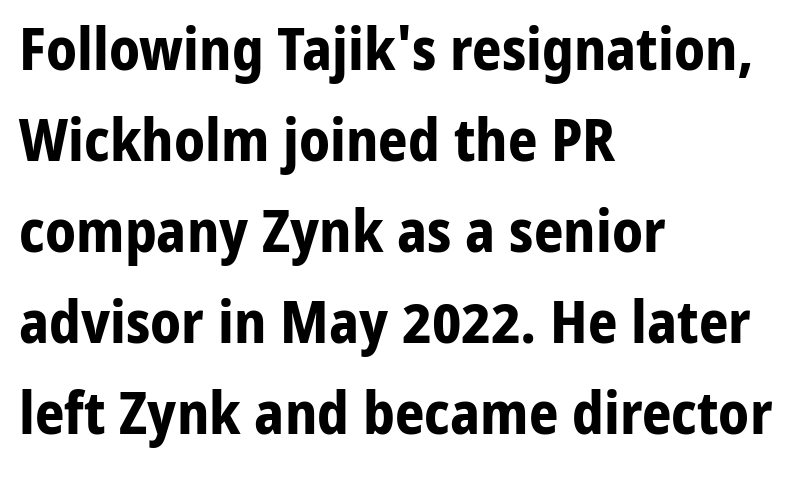
Baseline-to-baseline distance is the conventional proportion of letter height. Tall strokes in this sample are plumb rather than angled. The typeface chosen for these lines omits serifs. Standard letterfit; no display-style spreading of the glyphs. The face used here is proportionally spaced, like ordinary book or web type.
